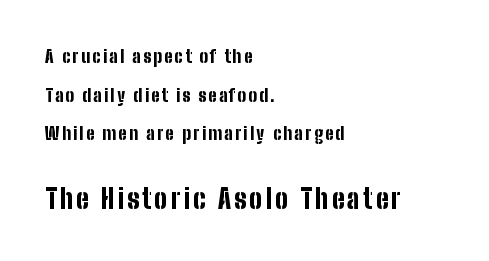
{"italic": "no", "bold": "yes", "underline": "no", "align": "left", "line_spacing": "loose", "line_spacing_ratio": 2.14, "larger_block": "second", "size_ratio": 1.5, "glyph_px": 27}
